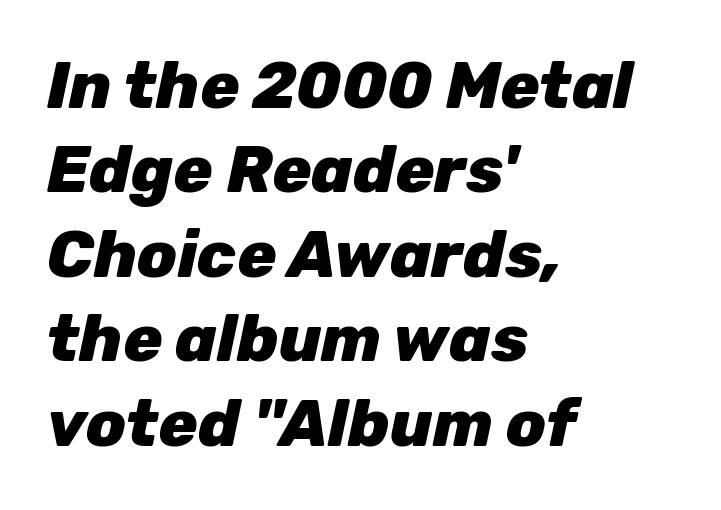
{"italic": "yes", "lean": "right", "slant_degrees": 12, "bold": "yes", "weight": "heavy", "width": "normal", "stroke_contrast": "low", "x_height": "medium", "monospaced": "no", "underline": "no", "align": "left", "line_spacing": "normal", "line_spacing_ratio": 1.3, "letter_spacing": "normal", "letter_spacing_em": 0.0, "glyph_px": 65}
